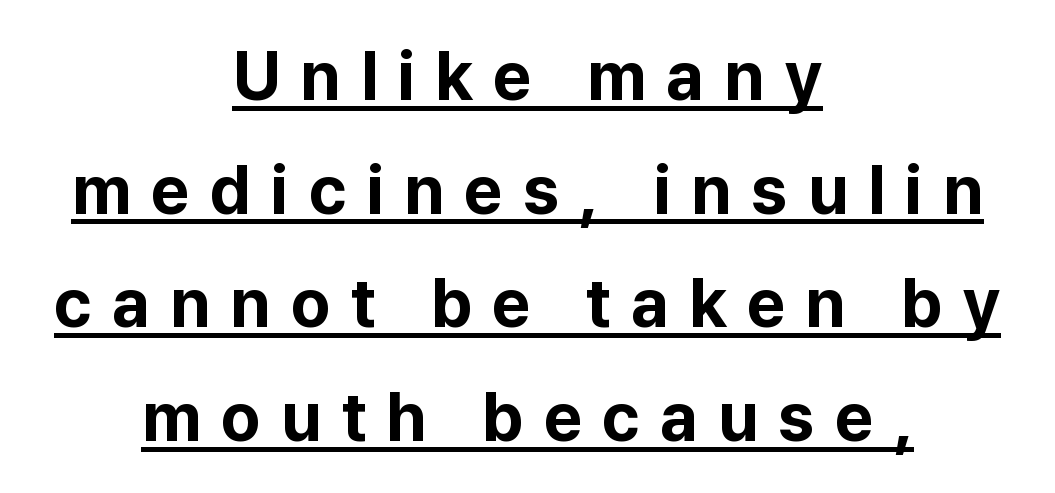
The image shows 68 px bold sans-serif type, upright; set centered, normal line spacing (1.67x), unusually wide letter spacing (+0.29 em), underlined; low stroke contrast and a medium x-height.
